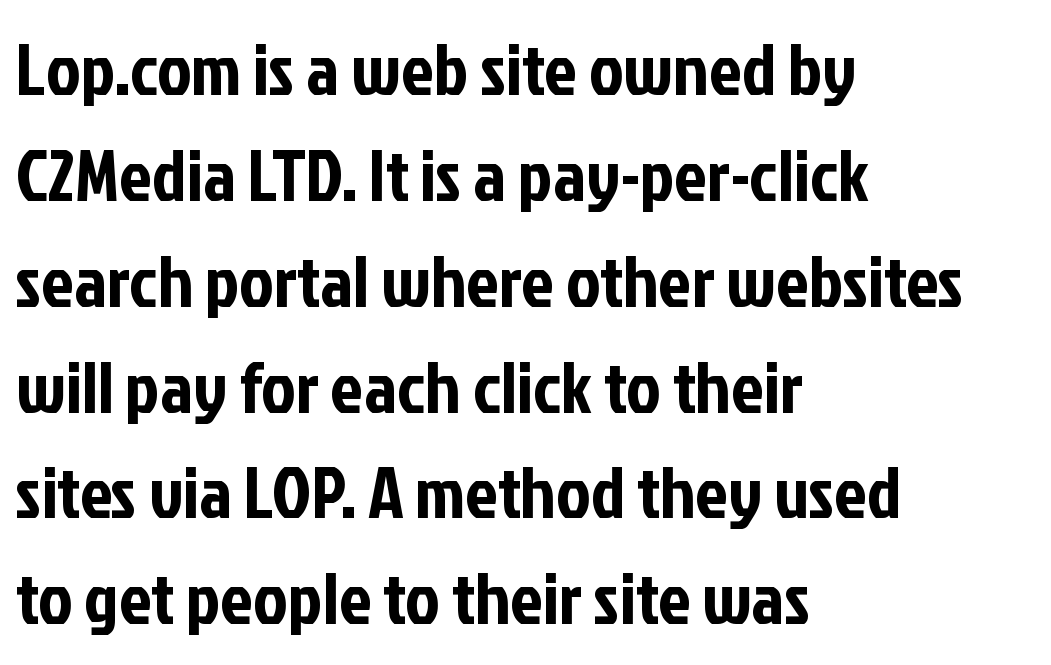
Grotesque or geometric, the face here clearly has no serifs. Is the block centered? No — it sits flush against the left margin. Here the glyphs are tracked normally, forming tight word shapes. The words here are not underlined.
